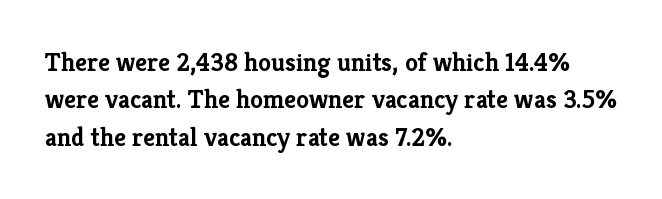
{"italic": "no", "bold": "yes", "underline": "no", "align": "left", "line_spacing": "normal", "line_spacing_ratio": 1.44, "letter_spacing": "normal", "letter_spacing_em": 0.0, "glyph_px": 26}
